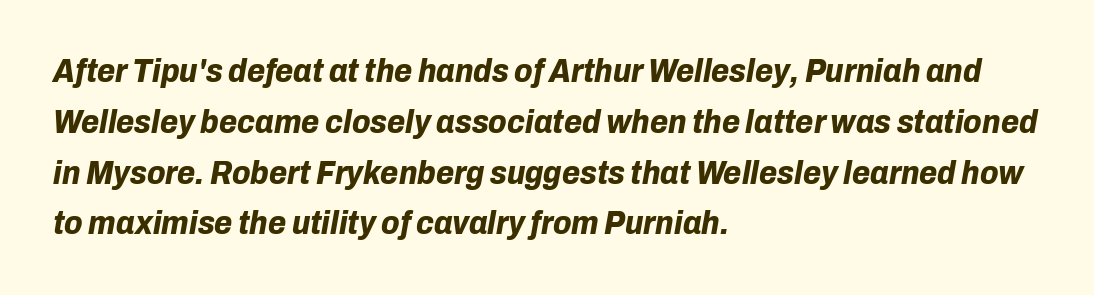
Students, note that the glyphs here touch the page at normal intervals. The axis of the letterforms is tilted away from vertical. The ragged edge is on the right, which tells us the setting is flush left. The vertical gap from one line to the next is medium. Honestly, there is no underline to notice here at all. Does the weight exceed regular? Yes, all the way to bold.
